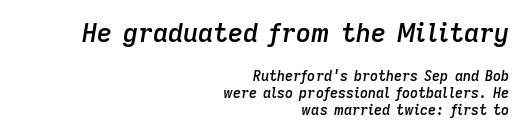
{"italic": "yes", "lean": "right", "slant_degrees": 9, "bold": "semi", "underline": "no", "align": "right", "line_spacing_ratio": 1.18, "letter_spacing": "normal", "letter_spacing_em": 0.0, "larger_block": "first", "size_ratio": 1.86, "glyph_px": 26}
